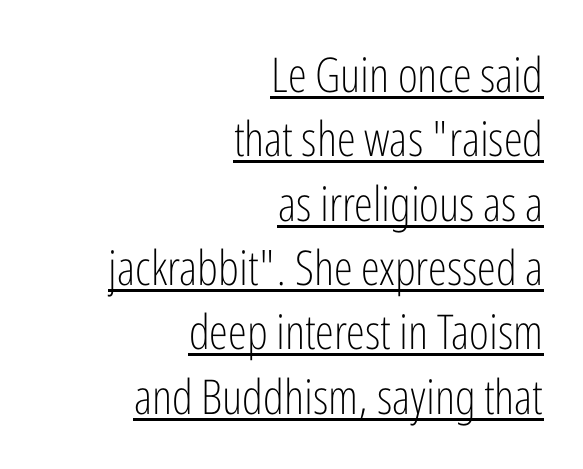
Q: Is the text bold? A: No.
Q: Is the text italic (slanted)? A: No, it is upright.
Q: Is the typeface a serif or a sans-serif typeface? A: Sans-serif.
Q: Is the text underlined? A: Yes.
Q: How is the paragraph aligned? A: Right-aligned.
Q: Is the spacing between letters normal or unusually wide? A: Normal.
Q: Is the spacing between lines tight, normal or loose? A: Normal.
Q: Width (condensed, normal, or wide)? A: Condensed.
Q: Stroke contrast? A: Low.
Q: x-height? A: Medium.
Q: Monospaced? A: No.
